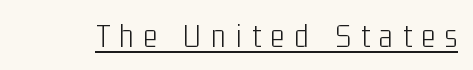
The image shows 34 px light, condensed sans-serif type, upright; set unusually wide letter spacing (+0.29 em), underlined; low stroke contrast and a medium x-height.
